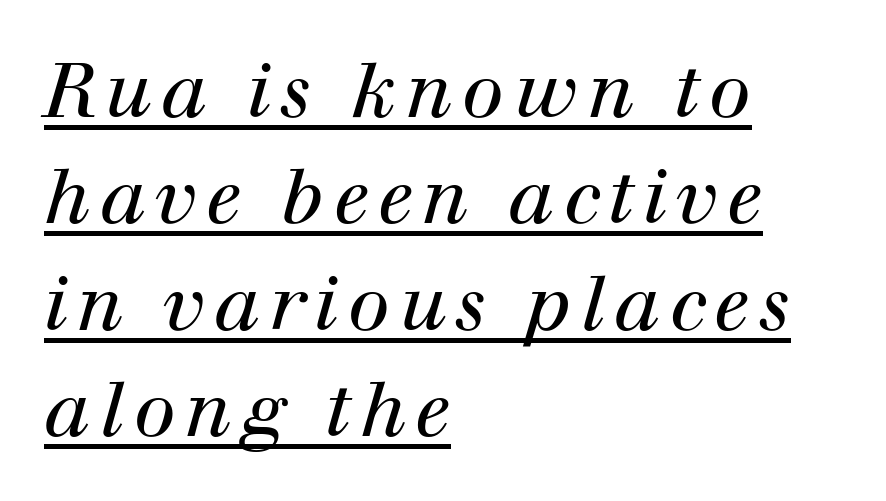
The image shows 76 px regular-weight serif type, italic (leaning right); set left-aligned, normal line spacing (1.4x), underlined; high stroke contrast and a medium x-height.
